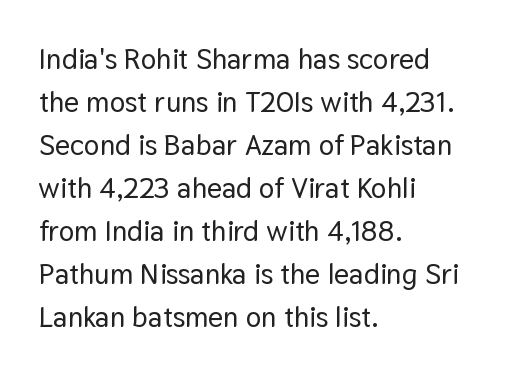
{"serif": "no", "italic": "no", "width": "normal", "stroke_contrast": "low", "x_height": "medium", "monospaced": "no", "underline": "no", "align": "left", "line_spacing": "normal", "line_spacing_ratio": 1.48, "letter_spacing": "normal", "letter_spacing_em": 0.0, "glyph_px": 29}
